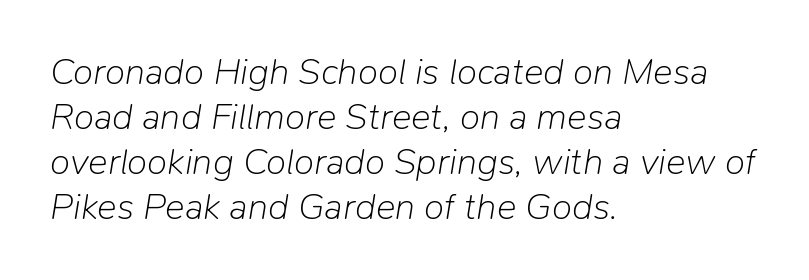
Stems and bowls with no extra thickness — not bold. Plain, unruled lines of type. Looks like regular typesetting: each glyph gets only the width it needs. Caption: standard tracking, unaltered. These lines stack with their left ends in a neat column. This sample uses an oblique cut, with every glyph tilted off the vertical.
